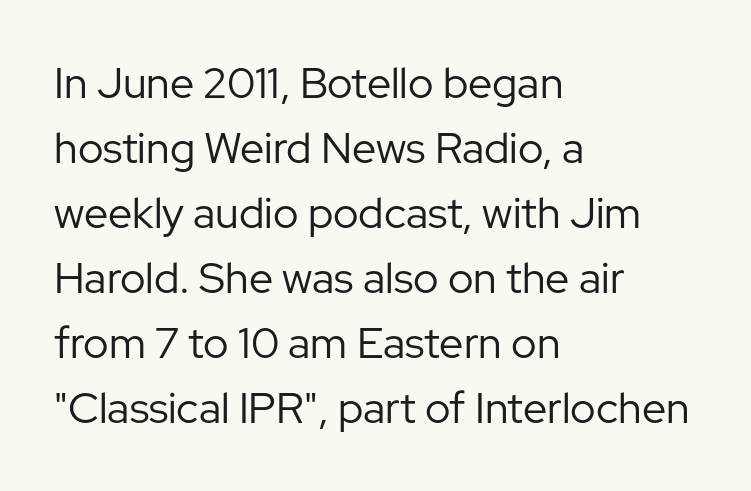
The image shows 43 px regular-weight sans-serif type, upright; set left-aligned, normal line spacing (1.51x), normal letter spacing, not underlined; low stroke contrast and a medium x-height.
